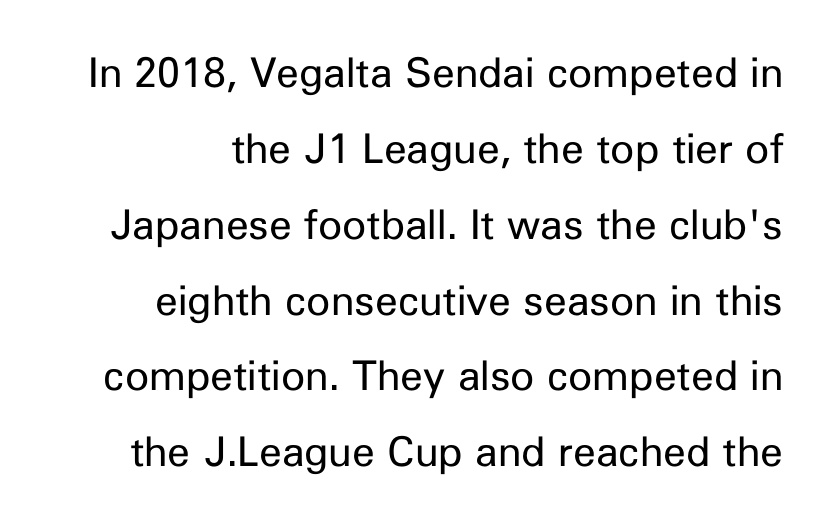
The image shows 41 px regular-weight sans-serif type, upright; set right-aligned, line spacing 1.85x, normal letter spacing, not underlined; low stroke contrast and a medium x-height.
